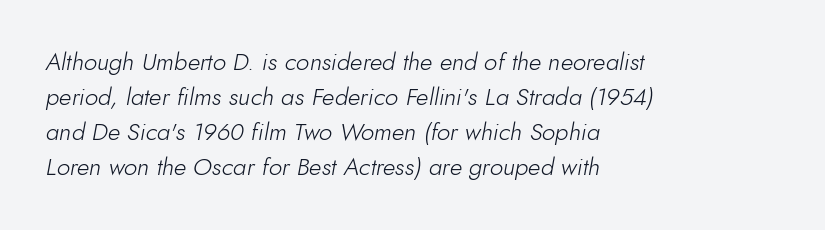
Q: Is the text bold? A: No.
Q: Is the text italic (slanted)? A: Yes, it leans right by about 10 degrees.
Q: Is the text underlined? A: No.
Q: How is the paragraph aligned? A: Left-aligned.
Q: Is the spacing between letters normal or unusually wide? A: Normal.
Q: Is the spacing between lines tight, normal or loose? A: Normal.
